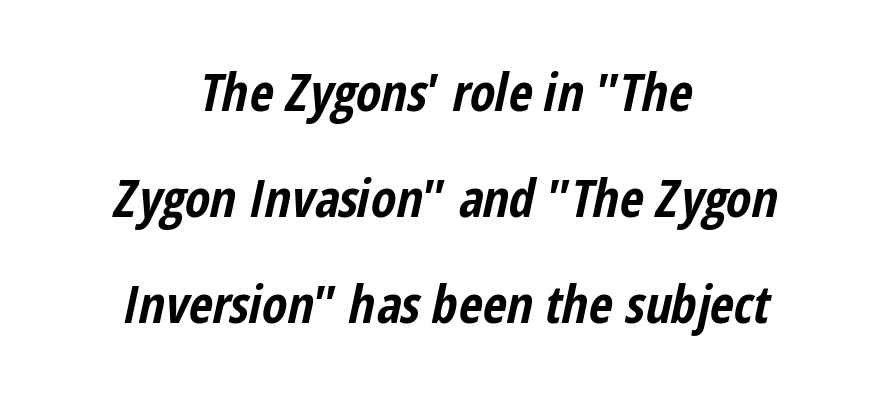
Q: Is the text bold? A: Yes.
Q: Is the text italic (slanted)? A: Yes, it leans right by about 12 degrees.
Q: Is the text underlined? A: No.
Q: How is the paragraph aligned? A: Centered.
Q: Is the spacing between letters normal or unusually wide? A: Normal.
Q: Is the spacing between lines tight, normal or loose? A: Loose.
Q: Width (condensed, normal, or wide)? A: Condensed.
Q: Stroke contrast? A: Low.
Q: x-height? A: Medium.
Q: Monospaced? A: No.
